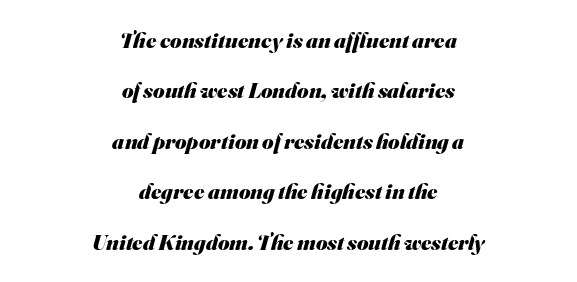
The image shows 22 px bold type; set centered, loose line spacing (2.29x), normal letter spacing, not underlined.
